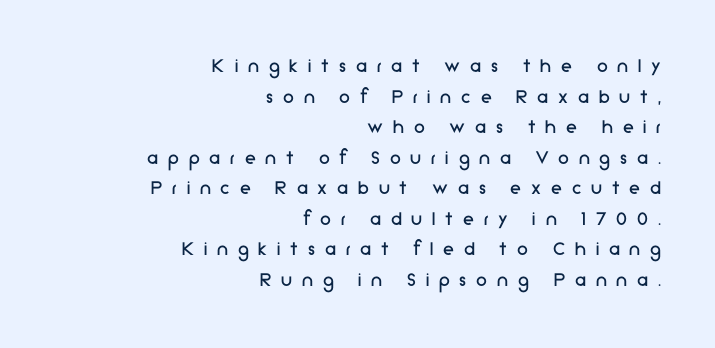
The image shows 22 px text type, upright; set right-aligned, normal line spacing (1.39x), unusually wide letter spacing (+0.45 em), not underlined.
